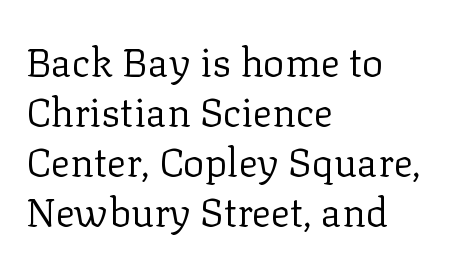
Stroke thickness stays within the range of a standard reading face or lighter. Underlining? Definitely not there. When letters stand straight like this, we call the style roman or upright. Line beginnings align vertically; line endings do not.
